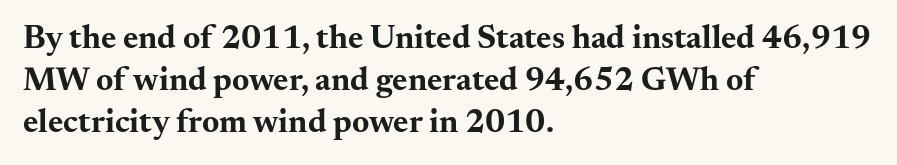
The image shows 33 px bold, wide serif type, upright; set left-aligned, normal line spacing (1.28x), normal letter spacing, not underlined; medium stroke contrast and a small x-height.
